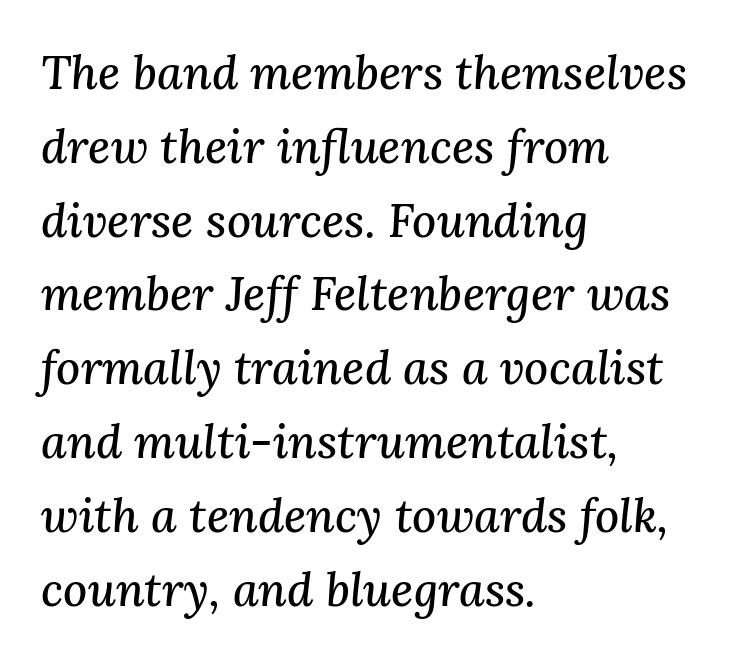
The leading is moderate, giving the passage an even texture. Notice how the passage keeps a crisp vertical edge on the left only. Little horizontal feet cap the strokes, marking this as serif type. Think of a printed novel: that variable character pitch is what you see here. The letterforms sit shoulder to shoulder at normal distance.
